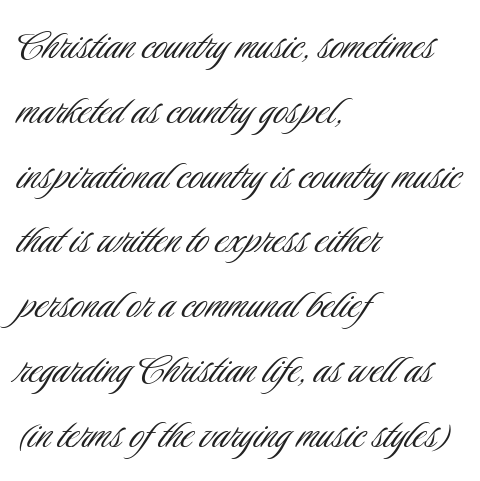
Q: Is the text bold? A: No.
Q: Is the text italic (slanted)? A: Yes.
Q: Is the typeface a serif or a sans-serif typeface? A: Sans-serif.
Q: Is the text underlined? A: No.
Q: How is the paragraph aligned? A: Left-aligned.
Q: Is the spacing between letters normal or unusually wide? A: Normal.
Q: Is the spacing between lines tight, normal or loose? A: Normal.
Q: Width (condensed, normal, or wide)? A: Condensed.
Q: Stroke contrast? A: Low.
Q: x-height? A: Small.
Q: Monospaced? A: No.
